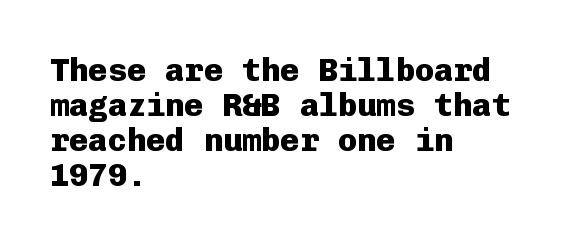
Q: Is the text bold? A: Yes.
Q: Is the text italic (slanted)? A: No, it is upright.
Q: Is the typeface a serif or a sans-serif typeface? A: Sans-serif.
Q: Is the text underlined? A: No.
Q: How is the paragraph aligned? A: Left-aligned.
Q: Is the spacing between letters normal or unusually wide? A: Normal.
Q: Is the spacing between lines tight, normal or loose? A: Tight.
Q: Width (condensed, normal, or wide)? A: Normal.
Q: Stroke contrast? A: Low.
Q: x-height? A: Medium.
Q: Monospaced? A: Yes.
